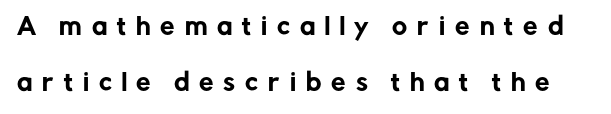
Q: Is the text italic (slanted)? A: No, it is upright.
Q: Is the text underlined? A: No.
Q: Is the spacing between letters normal or unusually wide? A: Unusually wide.
Q: Is the spacing between lines tight, normal or loose? A: Loose.
